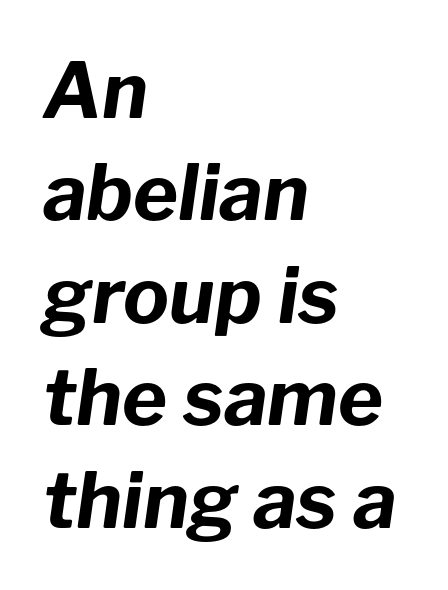
Q: Is the text bold? A: Yes.
Q: Is the text italic (slanted)? A: Yes, it leans right by about 8 degrees.
Q: Is the text underlined? A: No.
Q: How is the paragraph aligned? A: Left-aligned.
Q: Is the spacing between letters normal or unusually wide? A: Normal.
Q: Is the spacing between lines tight, normal or loose? A: Normal.
Q: Width (condensed, normal, or wide)? A: Normal.
Q: Stroke contrast? A: Low.
Q: x-height? A: Medium.
Q: Monospaced? A: No.
